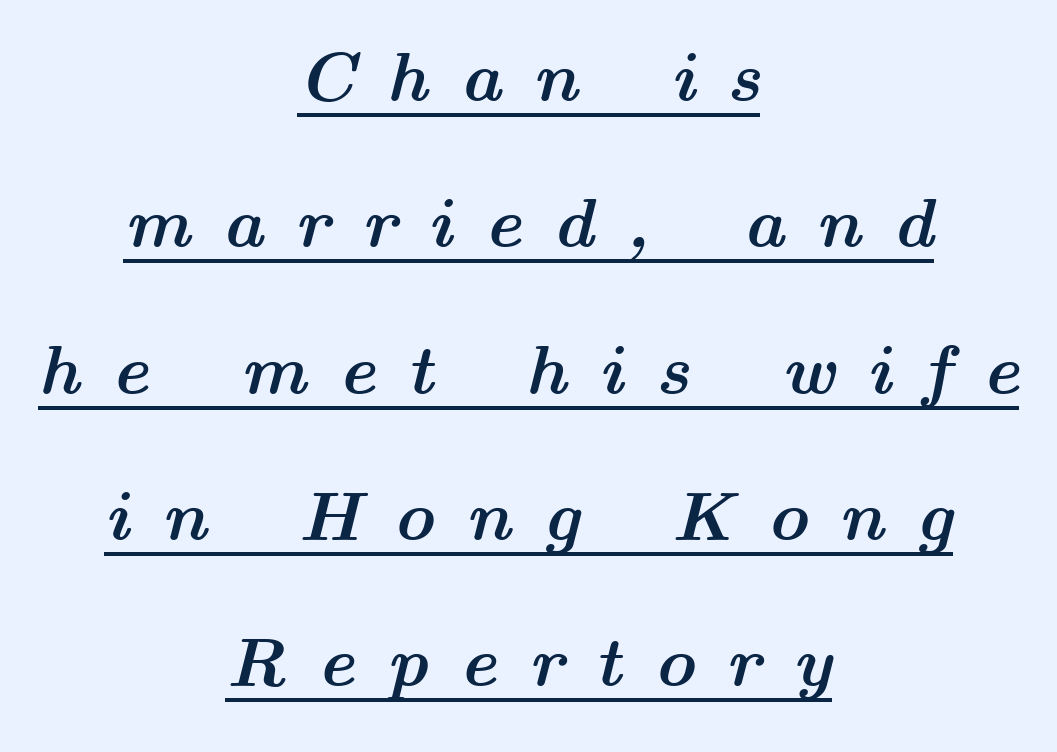
The image shows 70 px semibold, wide type, italic (leaning right); set centered, loose line spacing (2.09x), unusually wide letter spacing (+0.45 em), underlined; medium stroke contrast and a medium x-height.
